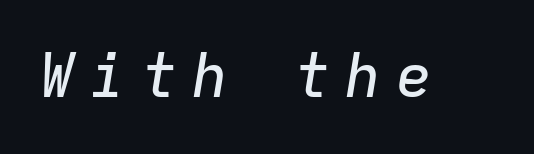
Q: Is the text italic (slanted)? A: Yes, it leans right by about 9 degrees.
Q: Is the text underlined? A: No.
Q: Is the spacing between letters normal or unusually wide? A: Unusually wide.
Q: Width (condensed, normal, or wide)? A: Normal.
Q: Stroke contrast? A: Low.
Q: x-height? A: Medium.
Q: Monospaced? A: Yes.
